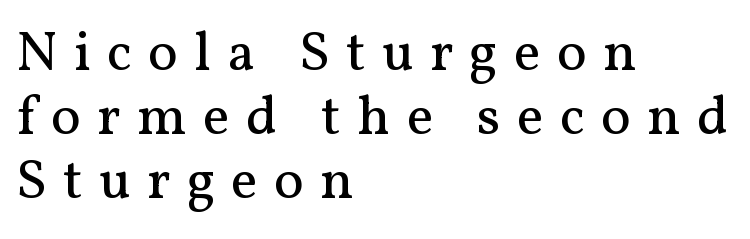
Observe the wide spacing: letters keep a clear distance from each other. Quick note: underline off. Check where the strokes stop: tiny serifs finish them off. Do the letters lean? They stand straight. This sample has the flowing, uneven cadence of proportional lettering.
